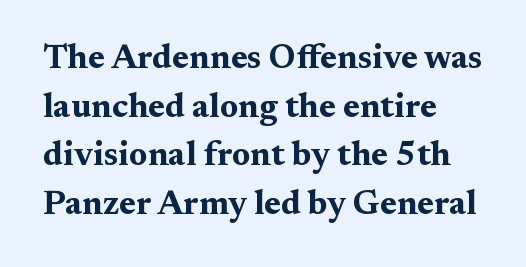
Q: Is the text bold? A: Yes.
Q: Is the text italic (slanted)? A: No, it is upright.
Q: Is the typeface a serif or a sans-serif typeface? A: Serif.
Q: Is the text underlined? A: No.
Q: How is the paragraph aligned? A: Left-aligned.
Q: Is the spacing between letters normal or unusually wide? A: Normal.
Q: Is the spacing between lines tight, normal or loose? A: Normal.
Q: Width (condensed, normal, or wide)? A: Wide.
Q: Stroke contrast? A: Medium.
Q: x-height? A: Medium.
Q: Monospaced? A: No.
